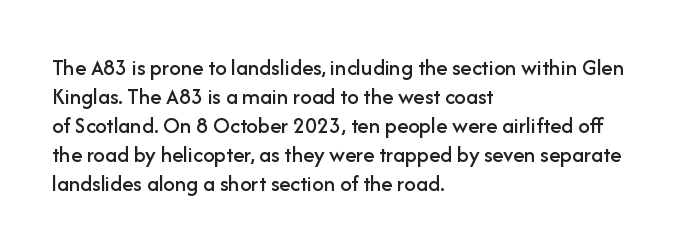
Posture: straight, roman, zero tilt. The passage shown is not underscored anywhere. The rendering anchors every line to the left-hand side. The gaps between neighbouring characters are ordinary and unremarkable.
